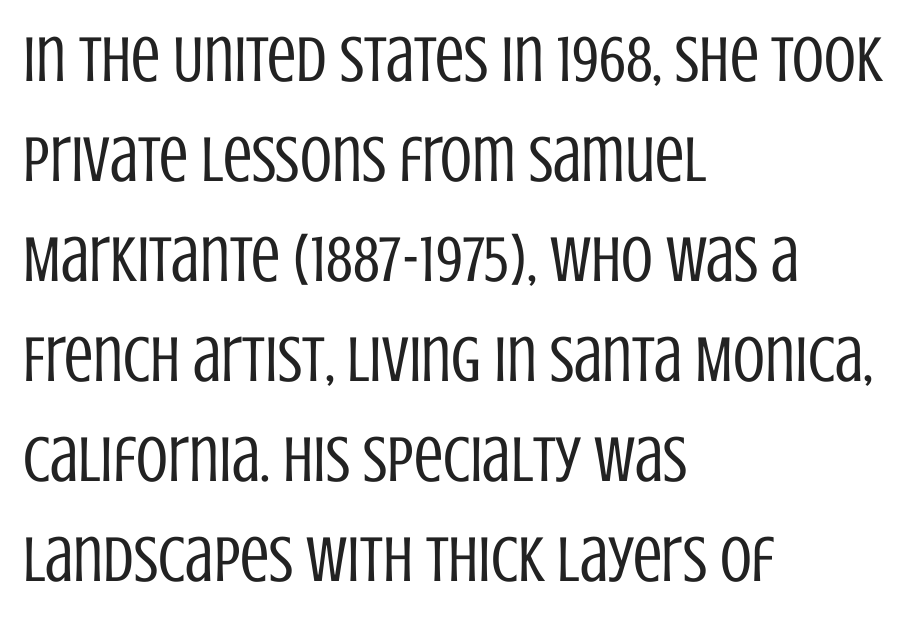
{"serif": "no", "italic": "no", "bold": "no", "weight": "regular", "width": "condensed", "stroke_contrast": "low", "x_height": "large", "monospaced": "no", "underline": "no", "align": "left", "line_spacing": "normal", "line_spacing_ratio": 1.54, "letter_spacing": "normal", "letter_spacing_em": 0.0, "glyph_px": 65}
